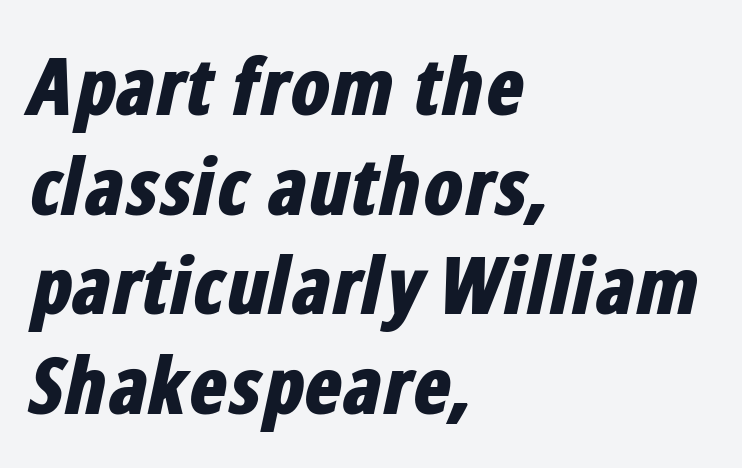
{"italic": "yes", "lean": "right", "slant_degrees": 12, "bold": "yes", "weight": "bold", "width": "condensed", "stroke_contrast": "low", "x_height": "medium", "monospaced": "no", "underline": "no", "align": "left", "line_spacing": "normal", "line_spacing_ratio": 1.26, "letter_spacing": "normal", "letter_spacing_em": 0.0, "glyph_px": 79}
